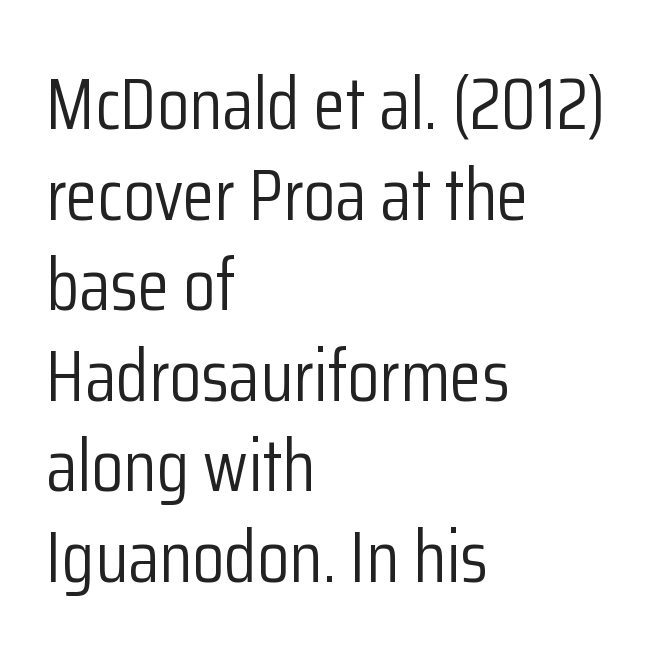
Q: Is the text bold? A: No.
Q: Is the text italic (slanted)? A: No, it is upright.
Q: Is the typeface a serif or a sans-serif typeface? A: Sans-serif.
Q: Is the text underlined? A: No.
Q: How is the paragraph aligned? A: Left-aligned.
Q: Is the spacing between letters normal or unusually wide? A: Normal.
Q: Width (condensed, normal, or wide)? A: Condensed.
Q: Stroke contrast? A: Low.
Q: x-height? A: Medium.
Q: Monospaced? A: No.
